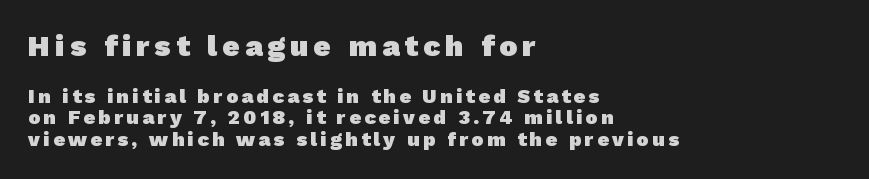
The glyphs are unaccompanied by any horizontal stroke below them. Do the characters align in a grid? No, the font is proportional. Caption: bold face, heavy strokes. Bigger letters appear in the top chunk; the bottom chunk is reduced. The space between consecutive lines is stingy.
